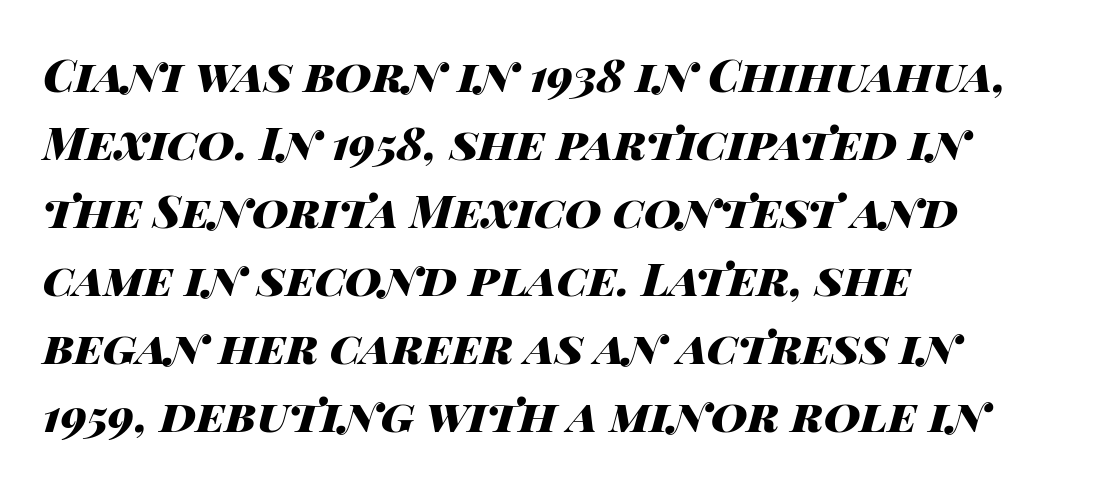
{"italic": "yes", "lean": "right", "slant_degrees": 14, "bold": "yes", "weight": "heavy", "width": "wide", "stroke_contrast": "high", "x_height": "large", "monospaced": "no", "underline": "no", "align": "left", "line_spacing": "normal", "line_spacing_ratio": 1.51, "letter_spacing": "normal", "letter_spacing_em": 0.0, "glyph_px": 45}
